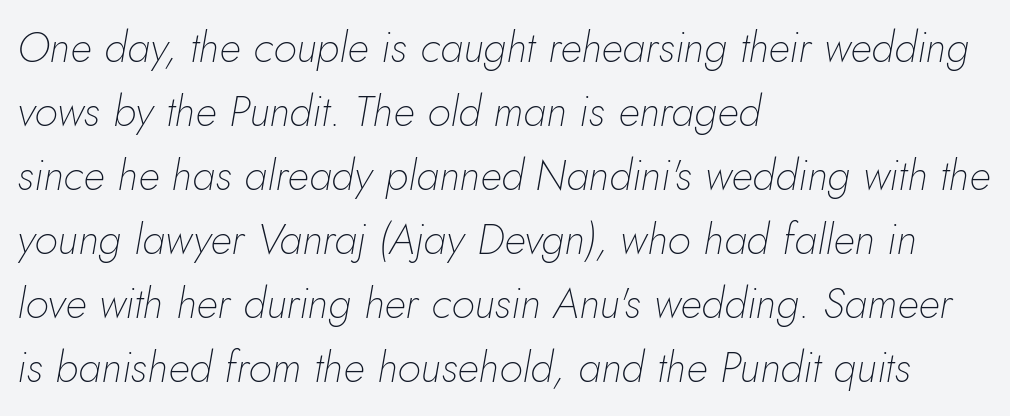
The image shows 43 px thin type, italic (leaning right); set left-aligned, normal line spacing (1.49x), normal letter spacing, not underlined; low stroke contrast and a small x-height.
